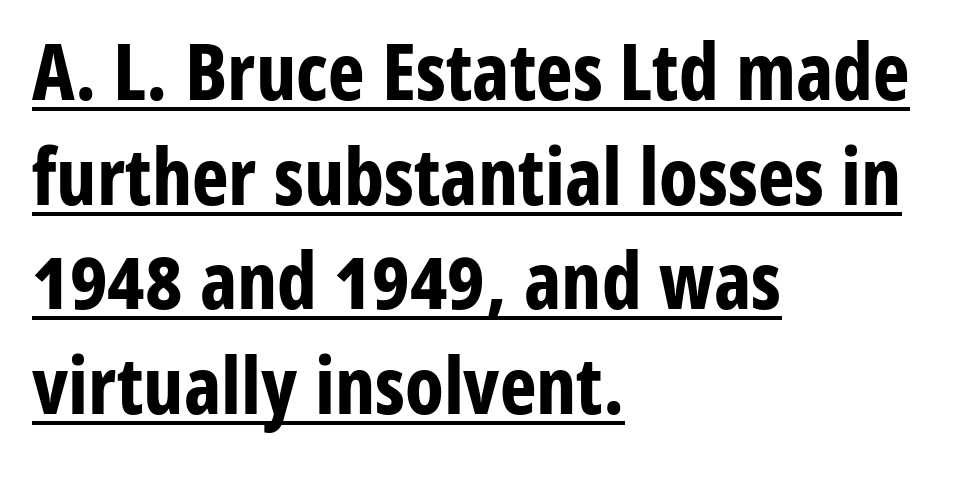
The image shows 78 px bold, condensed sans-serif type, upright; set left-aligned, normal line spacing (1.34x), normal letter spacing, underlined; low stroke contrast and a medium x-height.
